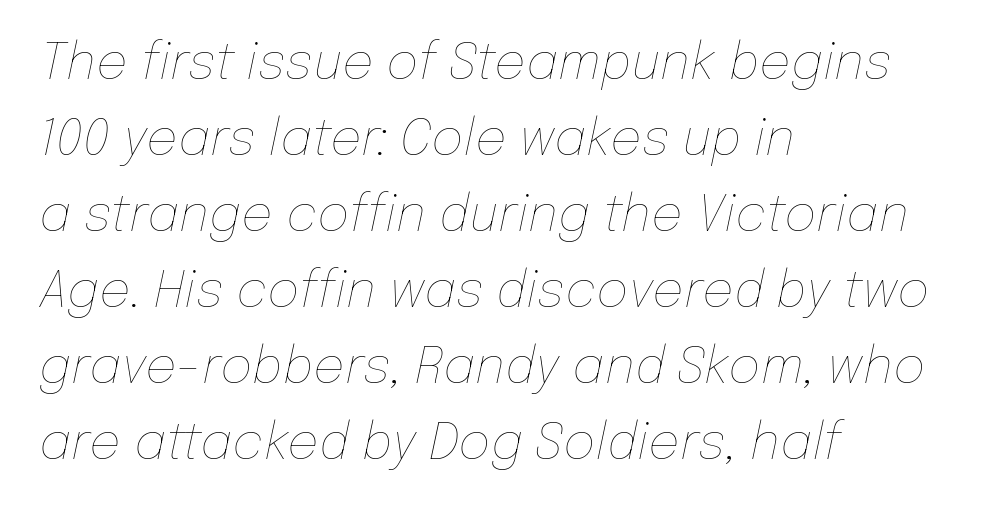
{"italic": "yes", "lean": "right", "slant_degrees": 12, "bold": "no", "weight": "thin", "width": "normal", "stroke_contrast": "low", "x_height": "medium", "monospaced": "no", "underline": "no", "align": "left", "line_spacing": "normal", "line_spacing_ratio": 1.52, "letter_spacing": "normal", "letter_spacing_em": 0.0, "glyph_px": 50}
